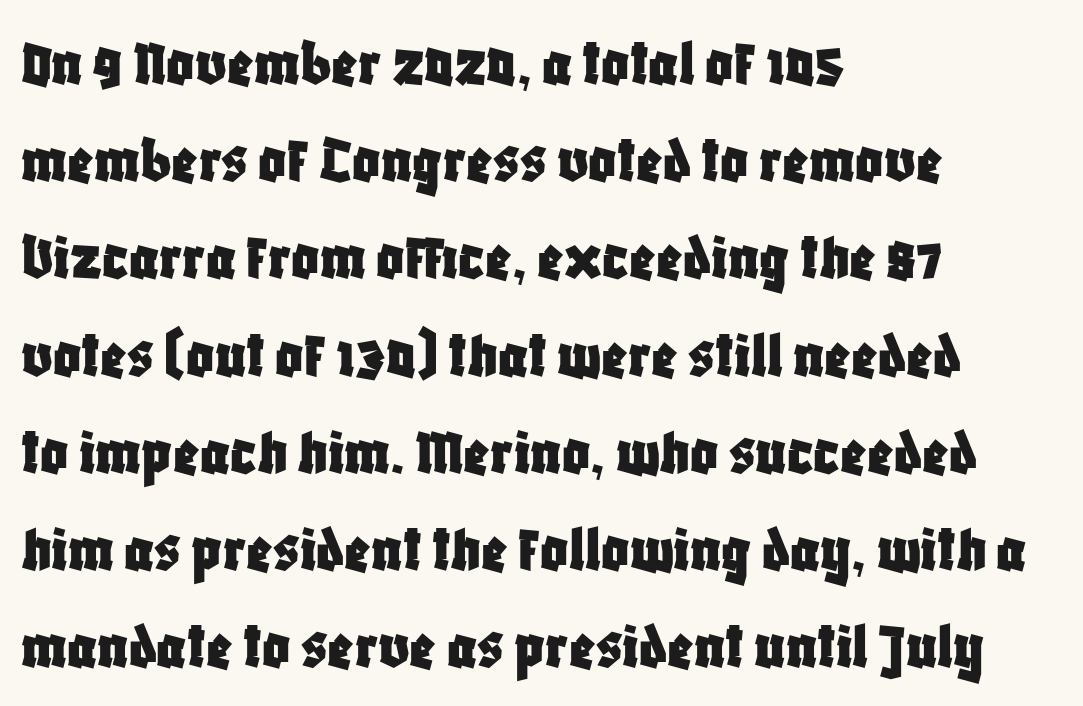
Q: Is the text italic (slanted)? A: No, it is upright.
Q: Is the typeface a serif or a sans-serif typeface? A: Sans-serif.
Q: Is the text underlined? A: No.
Q: How is the paragraph aligned? A: Left-aligned.
Q: Is the spacing between letters normal or unusually wide? A: Normal.
Q: Is the spacing between lines tight, normal or loose? A: Normal.
Q: Width (condensed, normal, or wide)? A: Condensed.
Q: Stroke contrast? A: Low.
Q: x-height? A: Large.
Q: Monospaced? A: No.
